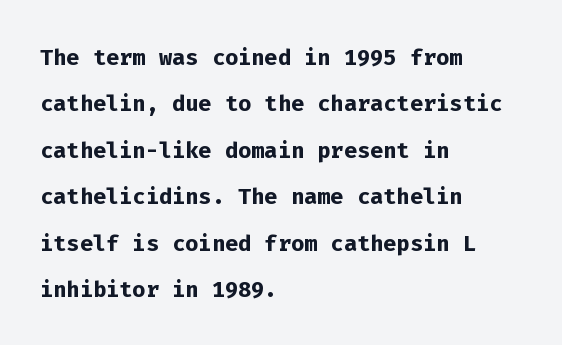
{"serif": "no", "italic": "no", "bold": "yes", "weight": "semibold", "width": "normal", "stroke_contrast": "low", "x_height": "medium", "monospaced": "yes", "underline": "no", "align": "left", "line_spacing": "normal", "line_spacing_ratio": 1.5, "letter_spacing": "normal", "letter_spacing_em": 0.0, "glyph_px": 31}
